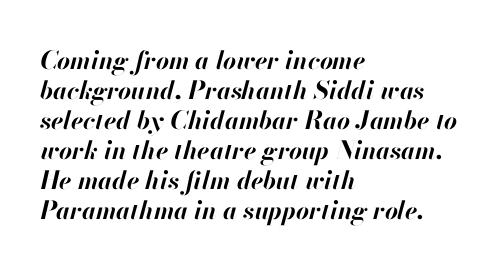
Q: Is the text bold? A: Yes.
Q: Is the text italic (slanted)? A: Yes, it leans right by about 13 degrees.
Q: Is the text underlined? A: No.
Q: How is the paragraph aligned? A: Left-aligned.
Q: Is the spacing between letters normal or unusually wide? A: Normal.
